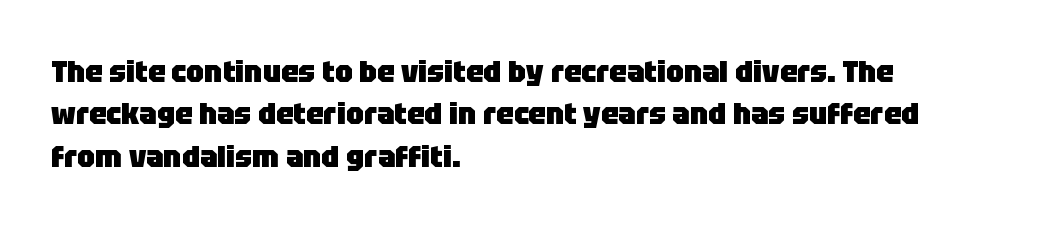
Q: Is the text bold? A: Yes.
Q: Is the text italic (slanted)? A: No, it is upright.
Q: Is the typeface a serif or a sans-serif typeface? A: Sans-serif.
Q: Is the text underlined? A: No.
Q: How is the paragraph aligned? A: Left-aligned.
Q: Is the spacing between letters normal or unusually wide? A: Normal.
Q: Is the spacing between lines tight, normal or loose? A: Normal.
Q: Width (condensed, normal, or wide)? A: Normal.
Q: Stroke contrast? A: Low.
Q: x-height? A: Large.
Q: Monospaced? A: No.
